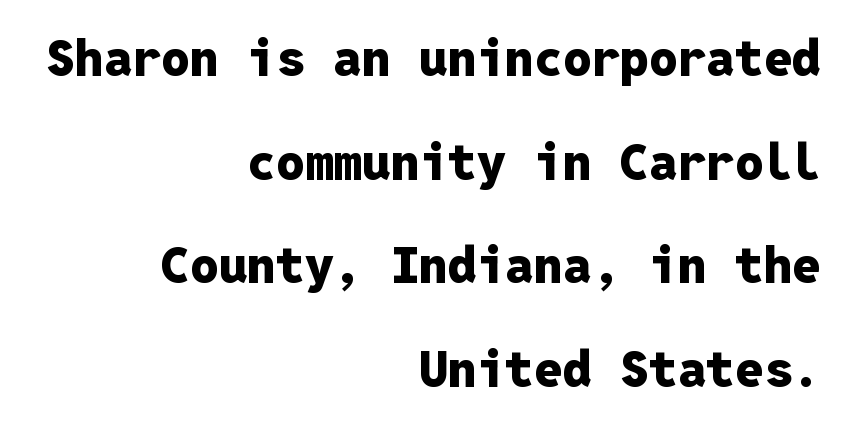
The face used here is monospaced, like something from a code editor. The designer went with a sans here, leaving each stem footless. Each word holds together tightly as a unit, with standard inter-letter gaps. The passage is arranged like a letterhead date or caption credit — flush right. This is heavy type, rendered in bold. The axis of the letterforms is exactly vertical.
